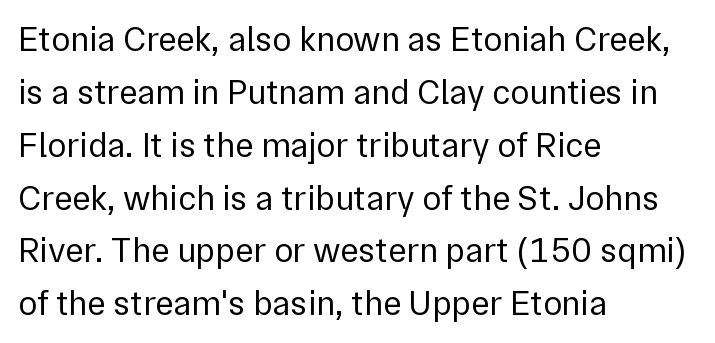
{"serif": "no", "italic": "no", "bold": "no", "weight": "regular", "width": "normal", "x_height": "medium", "monospaced": "no", "underline": "no", "align": "left", "line_spacing": "normal", "line_spacing_ratio": 1.51, "letter_spacing": "normal", "letter_spacing_em": 0.0, "glyph_px": 35}
